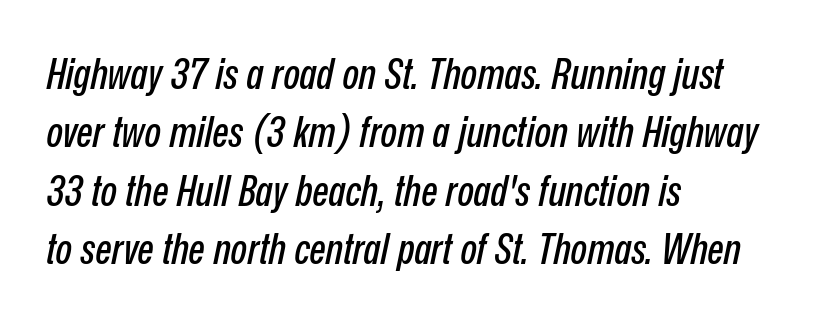
{"italic": "yes", "lean": "right", "slant_degrees": 12, "width": "condensed", "stroke_contrast": "low", "x_height": "medium", "monospaced": "no", "underline": "no", "align": "left", "line_spacing": "normal", "line_spacing_ratio": 1.36, "letter_spacing": "normal", "letter_spacing_em": 0.0, "glyph_px": 43}
